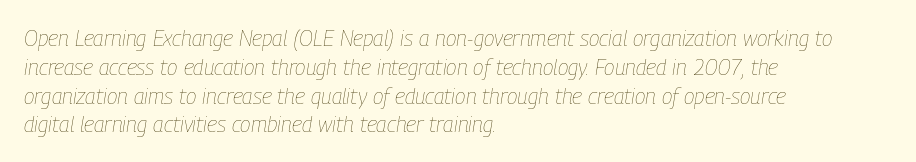
Check under the words: just untouched page. The letterforms sit at book weight or below. The passage shown leans; its letterforms are oblique. All the whitespace from short lines collects on the right.
